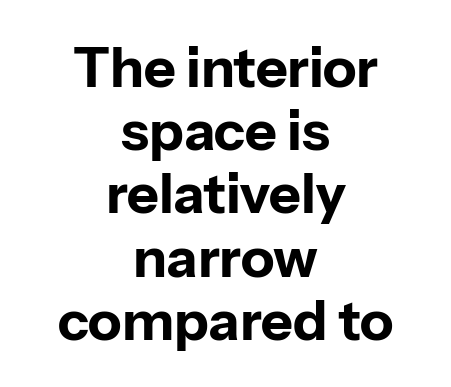
{"serif": "no", "italic": "no", "bold": "yes", "weight": "bold", "width": "normal", "stroke_contrast": "low", "x_height": "medium", "monospaced": "no", "underline": "no", "align": "center", "line_spacing": "tight", "line_spacing_ratio": 1.15, "letter_spacing": "normal", "letter_spacing_em": 0.0, "glyph_px": 55}
